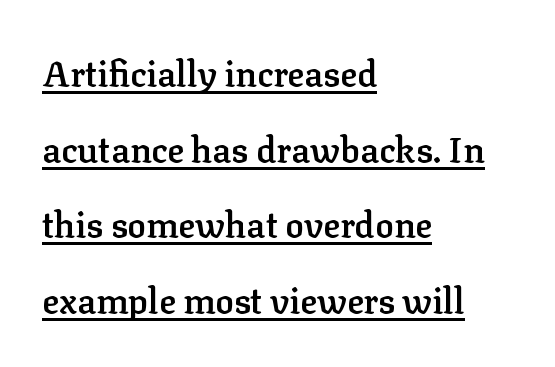
The image shows 35 px semibold serif type, upright; set left-aligned, loose line spacing (2.16x), normal letter spacing, underlined; low stroke contrast and a medium x-height.
